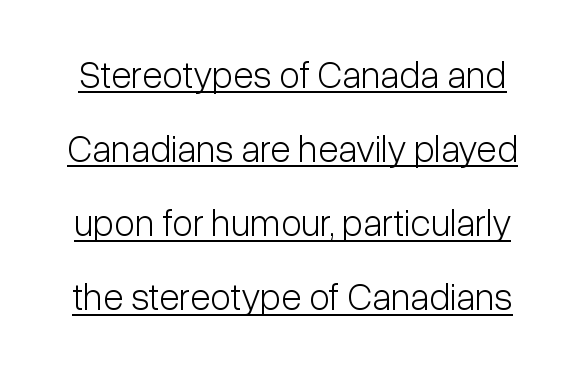
{"serif": "no", "italic": "no", "bold": "no", "weight": "light", "width": "condensed", "stroke_contrast": "low", "x_height": "medium", "monospaced": "no", "underline": "yes", "line_spacing": "loose", "line_spacing_ratio": 1.95, "letter_spacing": "normal", "letter_spacing_em": 0.0, "glyph_px": 38}
